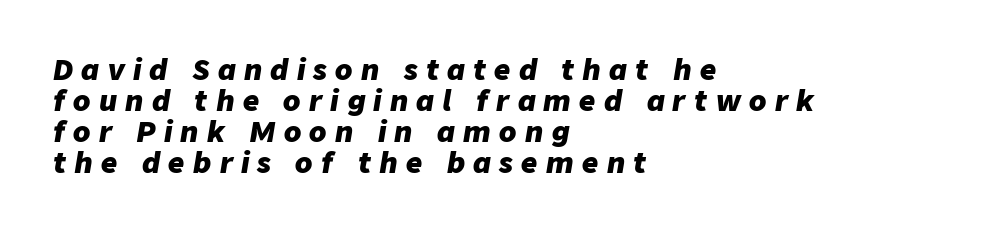
{"italic": "yes", "lean": "right", "slant_degrees": 9, "bold": "yes", "weight": "heavy", "width": "normal", "stroke_contrast": "low", "x_height": "medium", "monospaced": "no", "underline": "no", "align": "left", "line_spacing": "tight", "line_spacing_ratio": 1.11, "letter_spacing": "wide", "letter_spacing_em": 0.3, "glyph_px": 28}
